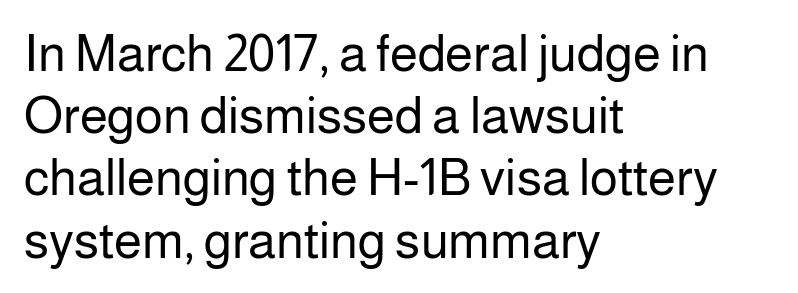
Nobody drew a line under any word here. A typesetter would call this zero additional tracking. These lines are rendered in a variable-pitch font. Weight class: somewhere from thin through regular.
